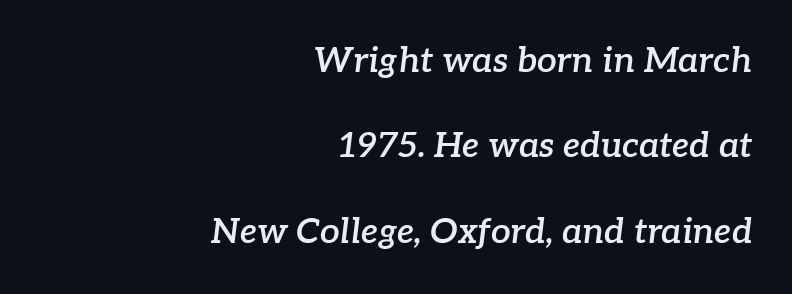
{"serif": "yes", "italic": "yes", "lean": "right", "slant_degrees": 7, "bold": "semi", "weight": "semibold", "width": "normal", "stroke_contrast": "low", "x_height": "medium", "monospaced": "no", "underline": "no", "align": "right", "line_spacing": "loose", "line_spacing_ratio": 2.44, "letter_spacing": "normal", "letter_spacing_em": 0.0, "glyph_px": 35}
